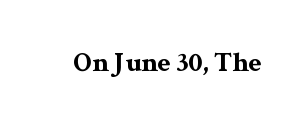
No italicization has been applied; the sample stays upright. Regarding serifs, this sample has them. How are the letters spaced? Ordinarily, with no added tracking. The letters advance in unequal steps, a hallmark of proportional type.
